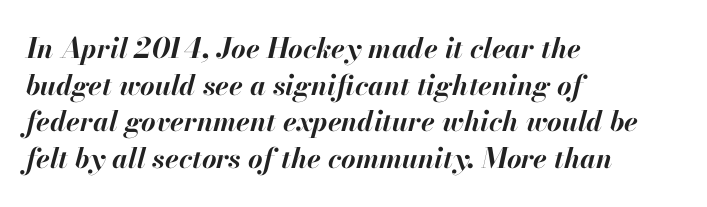
The image shows 28 px bold type, italic (leaning right); set left-aligned, normal line spacing (1.31x), normal letter spacing, not underlined; high stroke contrast and a small x-height.
